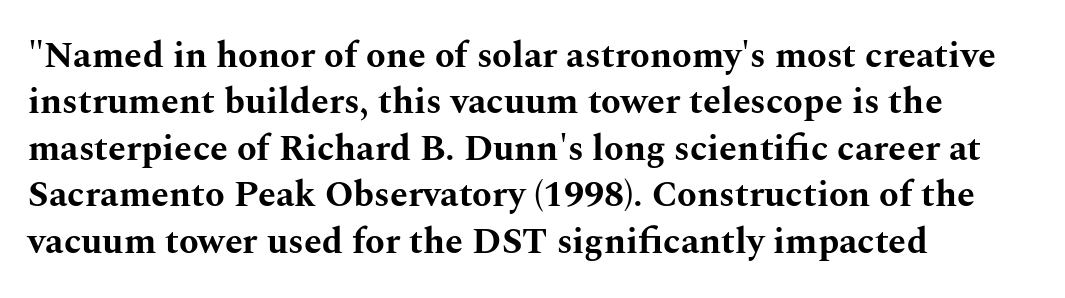
The image shows 36 px bold, wide serif type, upright; set left-aligned, normal line spacing (1.29x), normal letter spacing, not underlined; medium stroke contrast and a medium x-height.
